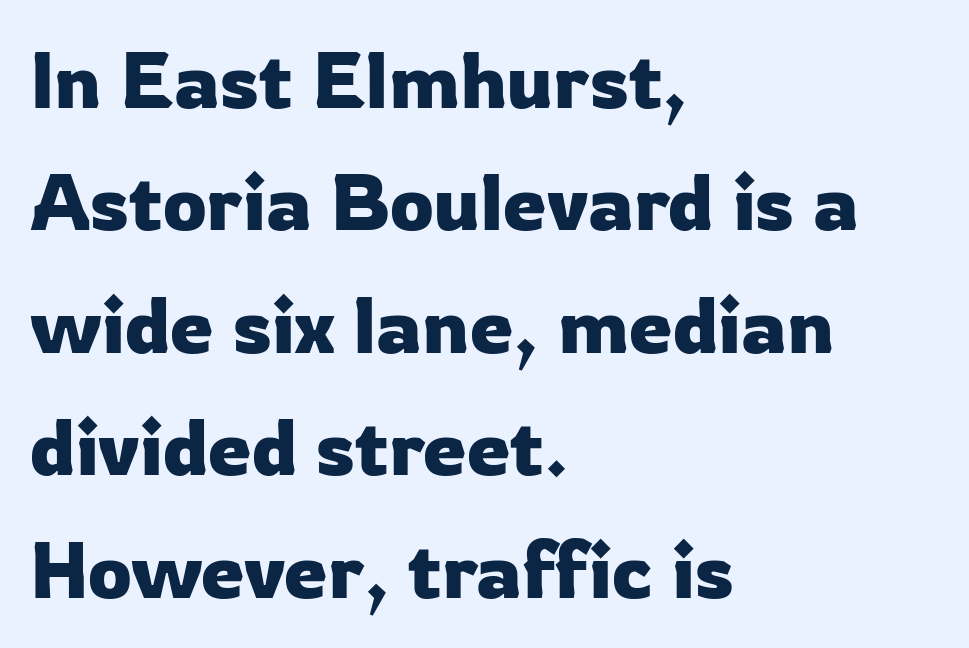
The image shows 78 px sans-serif type, upright; set left-aligned, normal line spacing (1.57x), normal letter spacing, not underlined; low stroke contrast and a medium x-height.
